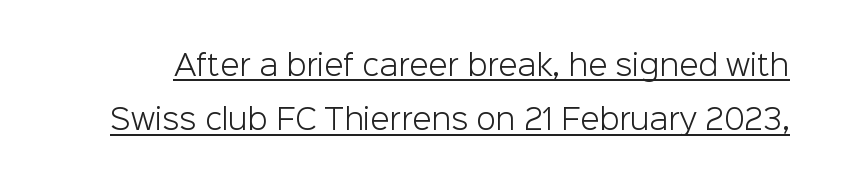
Q: Is the text bold? A: No.
Q: Is the text italic (slanted)? A: No, it is upright.
Q: Is the typeface a serif or a sans-serif typeface? A: Sans-serif.
Q: Is the text underlined? A: Yes.
Q: Is the spacing between letters normal or unusually wide? A: Normal.
Q: Is the spacing between lines tight, normal or loose? A: Loose.
Q: Width (condensed, normal, or wide)? A: Normal.
Q: Stroke contrast? A: Low.
Q: x-height? A: Medium.
Q: Monospaced? A: No.
